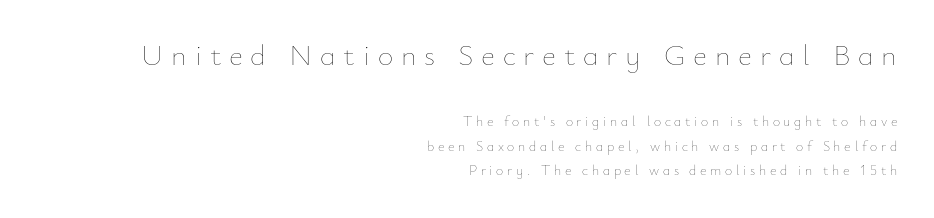
{"italic": "no", "bold": "no", "weight": "thin", "width": "normal", "stroke_contrast": "low", "x_height": "small", "monospaced": "no", "underline": "no", "align": "right", "line_spacing_ratio": 1.75, "letter_spacing": "wide", "letter_spacing_em": 0.26, "larger_block": "first", "size_ratio": 2.14, "glyph_px": 30}
